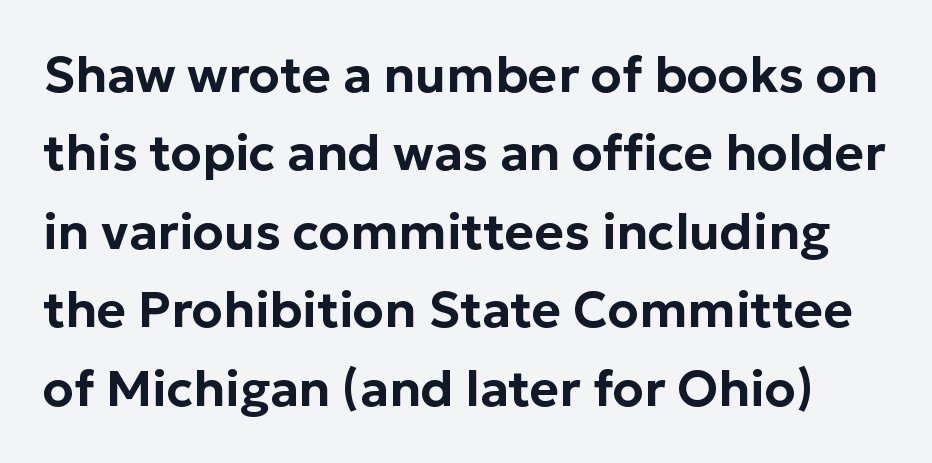
The image shows 50 px sans-serif type, upright; set normal line spacing (1.57x), normal letter spacing, not underlined; low stroke contrast and a medium x-height.
